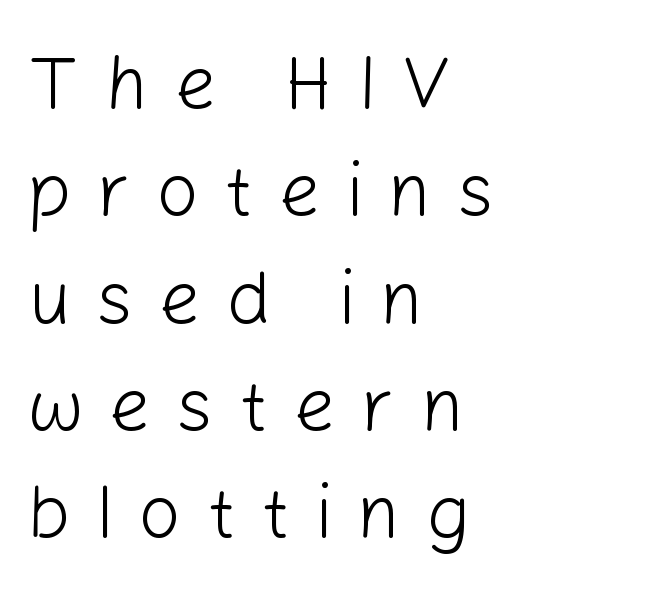
{"serif": "no", "italic": "no", "bold": "no", "weight": "light", "width": "normal", "stroke_contrast": "low", "x_height": "medium", "monospaced": "no", "underline": "no", "align": "left", "line_spacing": "normal", "line_spacing_ratio": 1.45, "letter_spacing": "wide", "letter_spacing_em": 0.34, "glyph_px": 74}
